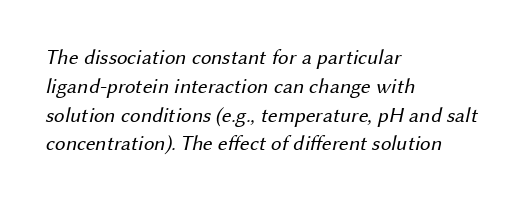
The image shows 21 px text type; set left-aligned, normal line spacing (1.37x), normal letter spacing, not underlined.
